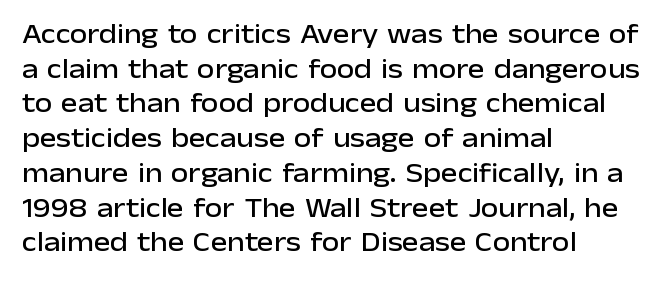
{"serif": "no", "italic": "no", "width": "normal", "stroke_contrast": "low", "x_height": "medium", "monospaced": "no", "underline": "no", "align": "left", "line_spacing_ratio": 1.24, "letter_spacing": "normal", "letter_spacing_em": 0.0, "glyph_px": 28}
